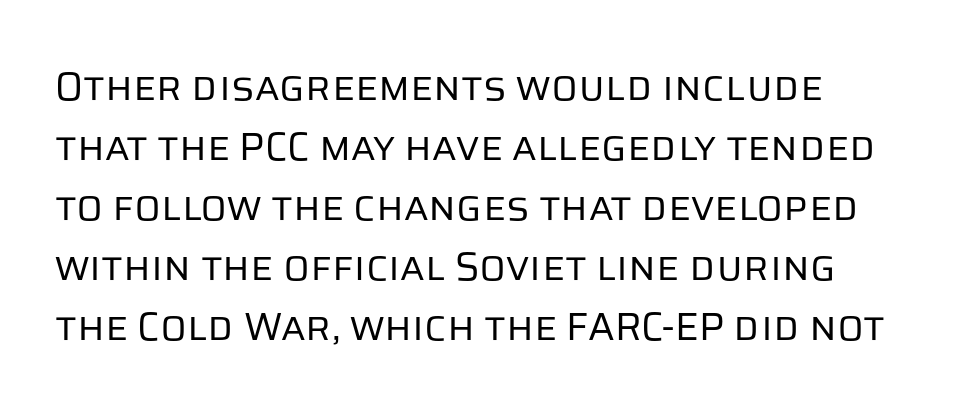
{"serif": "no", "italic": "no", "bold": "no", "weight": "regular", "width": "normal", "stroke_contrast": "low", "x_height": "large", "monospaced": "no", "underline": "no", "line_spacing": "normal", "line_spacing_ratio": 1.54, "letter_spacing": "normal", "letter_spacing_em": 0.0, "glyph_px": 39}
